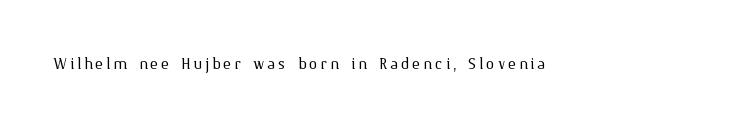
The image shows 21 px text type, upright; set not underlined.
